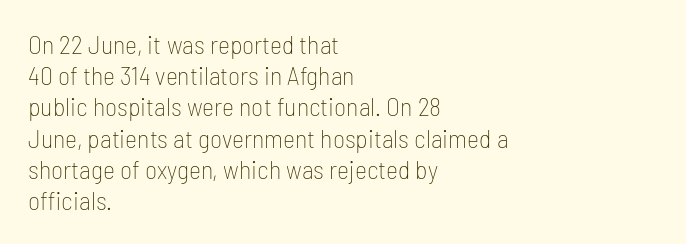
Q: Is the text bold? A: No.
Q: Is the text italic (slanted)? A: No, it is upright.
Q: Is the text underlined? A: No.
Q: How is the paragraph aligned? A: Left-aligned.
Q: Is the spacing between letters normal or unusually wide? A: Normal.
